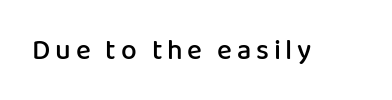
The image shows 28 px semibold sans-serif type, upright; set not underlined; low stroke contrast and a medium x-height.
